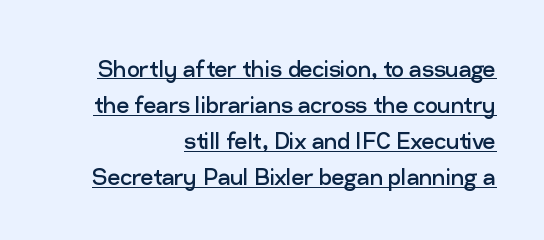
{"serif": "no", "italic": "no", "bold": "no", "weight": "regular", "width": "normal", "stroke_contrast": "low", "x_height": "medium", "monospaced": "no", "underline": "yes", "align": "right", "line_spacing": "normal", "line_spacing_ratio": 1.29, "letter_spacing": "normal", "letter_spacing_em": 0.0, "glyph_px": 28}
